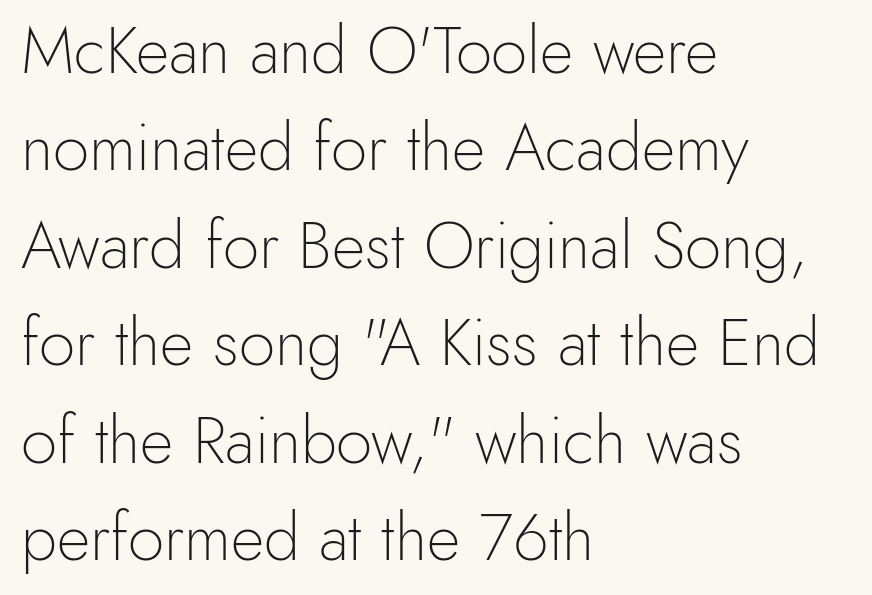
{"serif": "no", "italic": "no", "bold": "no", "weight": "light", "width": "normal", "x_height": "small", "monospaced": "no", "underline": "no", "align": "left", "line_spacing": "normal", "line_spacing_ratio": 1.5, "letter_spacing": "normal", "letter_spacing_em": 0.0, "glyph_px": 65}
